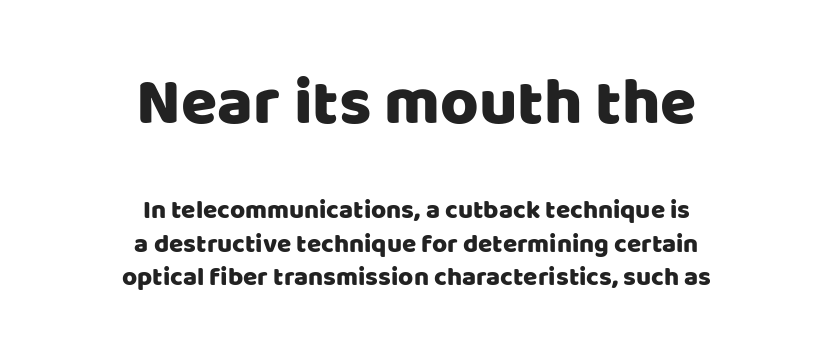
Q: Is the text italic (slanted)? A: No, it is upright.
Q: Is the typeface a serif or a sans-serif typeface? A: Sans-serif.
Q: Is the text underlined? A: No.
Q: How is the paragraph aligned? A: Centered.
Q: Is the spacing between letters normal or unusually wide? A: Normal.
Q: Is the spacing between lines tight, normal or loose? A: Normal.
Q: Which block of text is set in a larger size, the first (top) or the second (bottom)? A: The first (top) one.
Q: Width (condensed, normal, or wide)? A: Normal.
Q: Stroke contrast? A: Low.
Q: x-height? A: Large.
Q: Monospaced? A: No.
